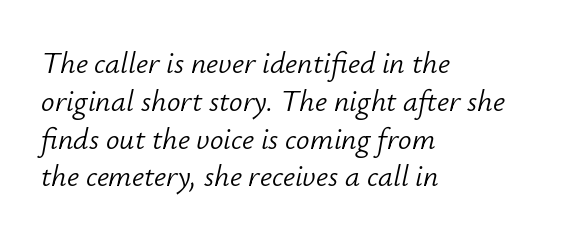
Q: Is the text bold? A: No.
Q: Is the text italic (slanted)? A: Yes, it leans right by about 12 degrees.
Q: Is the text underlined? A: No.
Q: How is the paragraph aligned? A: Left-aligned.
Q: Is the spacing between letters normal or unusually wide? A: Normal.
Q: Is the spacing between lines tight, normal or loose? A: Normal.
Q: Width (condensed, normal, or wide)? A: Normal.
Q: Stroke contrast? A: Low.
Q: x-height? A: Small.
Q: Monospaced? A: No.
